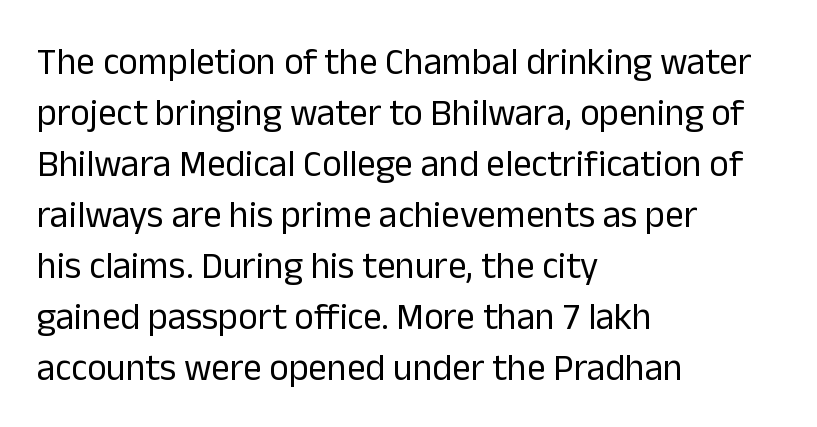
{"serif": "no", "italic": "no", "bold": "no", "weight": "regular", "width": "normal", "stroke_contrast": "low", "x_height": "medium", "monospaced": "no", "underline": "no", "align": "left", "line_spacing": "normal", "line_spacing_ratio": 1.38, "letter_spacing": "normal", "letter_spacing_em": 0.0, "glyph_px": 37}
